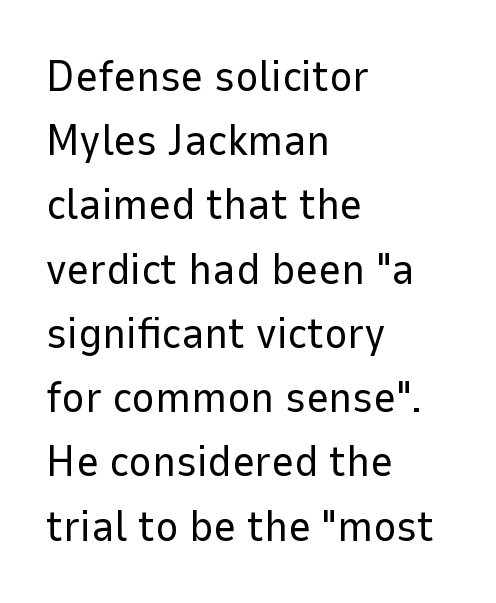
Q: Is the text bold? A: No.
Q: Is the text italic (slanted)? A: No, it is upright.
Q: Is the typeface a serif or a sans-serif typeface? A: Sans-serif.
Q: Is the text underlined? A: No.
Q: How is the paragraph aligned? A: Left-aligned.
Q: Is the spacing between letters normal or unusually wide? A: Normal.
Q: Is the spacing between lines tight, normal or loose? A: Normal.
Q: Width (condensed, normal, or wide)? A: Normal.
Q: Stroke contrast? A: Low.
Q: x-height? A: Medium.
Q: Monospaced? A: No.
